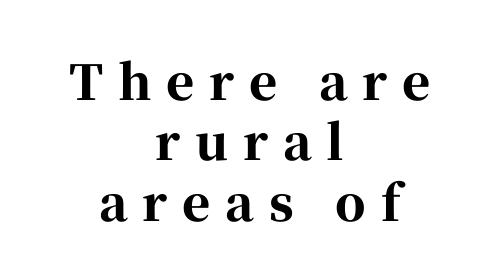
Compared with an ordinary text face, these strokes are far heavier — a full bold. Serifs: yes, visible at the terminals of the letterforms. Proportional: the letters do not fall into vertical columns. Honestly, there is no underline to notice here at all. Ascenders rise straight up at ninety degrees.
